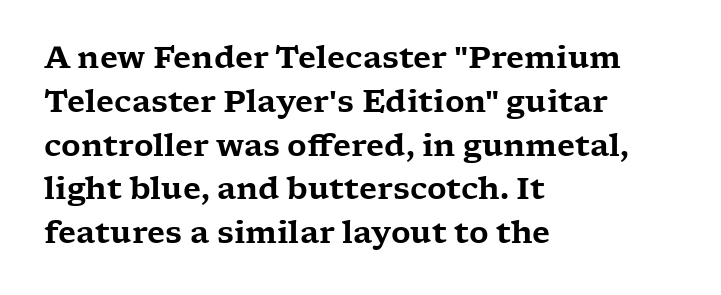
{"serif": "yes", "italic": "no", "width": "wide", "stroke_contrast": "low", "x_height": "medium", "monospaced": "no", "underline": "no", "align": "left", "line_spacing": "normal", "line_spacing_ratio": 1.46, "letter_spacing": "normal", "letter_spacing_em": 0.0, "glyph_px": 30}
